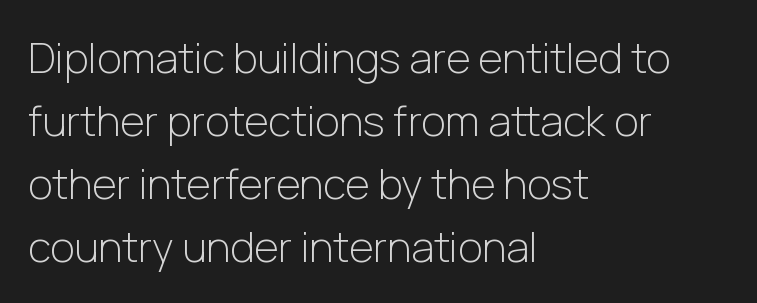
Teacher's note: observe the even left margin — that is flush-left alignment. This block has exactly the height ordinary leading produces. Serif or sans? Sans — the stroke terminals are bare. This is not heavy type; no bold has been used. Spacing between characters is what you'd get straight out of the box. These lines were composed using upright roman letters.
